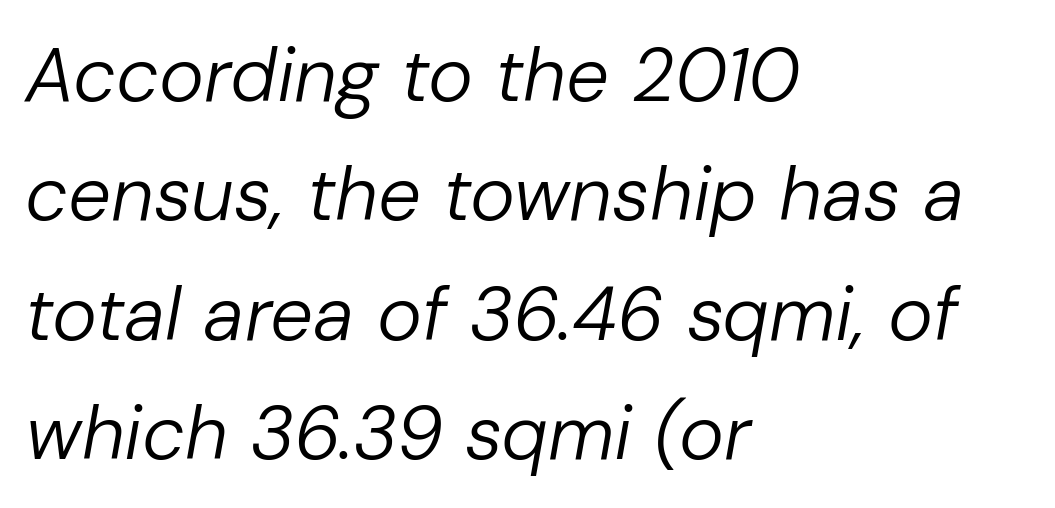
Q: Is the text bold? A: No.
Q: Is the text italic (slanted)? A: Yes, it leans right by about 10 degrees.
Q: Is the text underlined? A: No.
Q: How is the paragraph aligned? A: Left-aligned.
Q: Is the spacing between letters normal or unusually wide? A: Normal.
Q: Is the spacing between lines tight, normal or loose? A: Normal.
Q: Width (condensed, normal, or wide)? A: Normal.
Q: Stroke contrast? A: Low.
Q: x-height? A: Medium.
Q: Monospaced? A: No.
